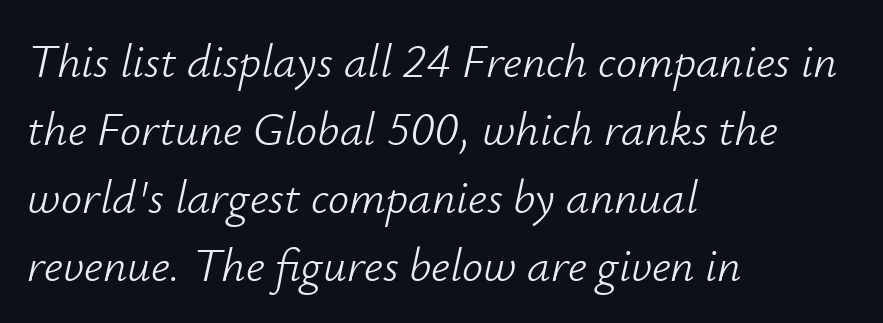
Q: Is the text bold? A: No.
Q: Is the text italic (slanted)? A: Yes, it leans right by about 12 degrees.
Q: Is the text underlined? A: No.
Q: How is the paragraph aligned? A: Left-aligned.
Q: Is the spacing between letters normal or unusually wide? A: Normal.
Q: Is the spacing between lines tight, normal or loose? A: Normal.
Q: Width (condensed, normal, or wide)? A: Normal.
Q: Stroke contrast? A: Low.
Q: x-height? A: Small.
Q: Monospaced? A: No.
